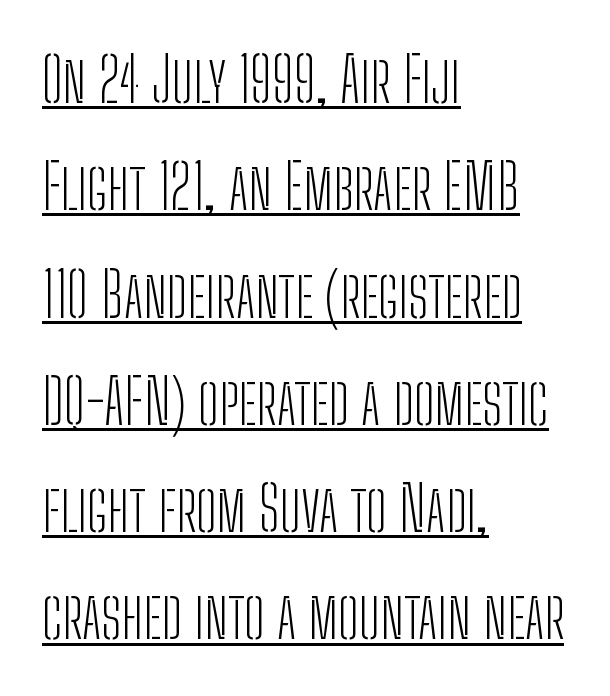
Q: Is the text bold? A: No.
Q: Is the text italic (slanted)? A: No, it is upright.
Q: Is the typeface a serif or a sans-serif typeface? A: Sans-serif.
Q: Is the text underlined? A: Yes.
Q: How is the paragraph aligned? A: Left-aligned.
Q: Is the spacing between letters normal or unusually wide? A: Normal.
Q: Width (condensed, normal, or wide)? A: Condensed.
Q: Stroke contrast? A: Low.
Q: x-height? A: Medium.
Q: Monospaced? A: No.
